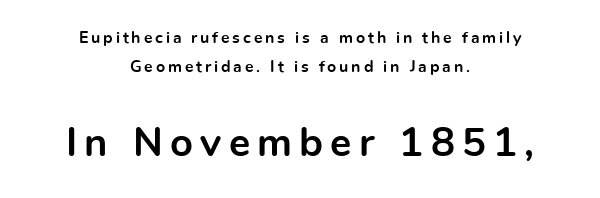
The image shows 40 px bold sans-serif type, upright; set centered, line spacing 1.79x, not underlined; the second (bottom) block is 2.5x larger; a medium x-height.
